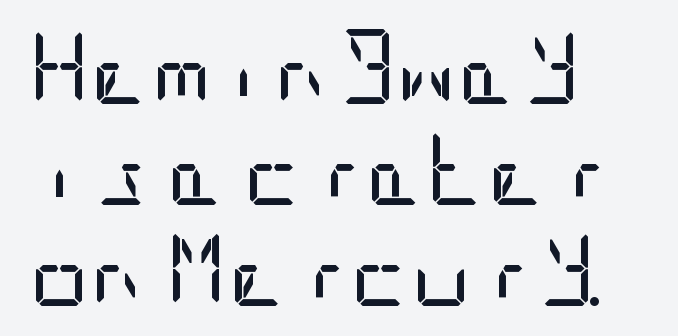
Q: Is the text bold? A: No.
Q: Is the text italic (slanted)? A: No, it is upright.
Q: Is the typeface a serif or a sans-serif typeface? A: Sans-serif.
Q: Is the text underlined? A: No.
Q: How is the paragraph aligned? A: Left-aligned.
Q: Is the spacing between letters normal or unusually wide? A: Normal.
Q: Is the spacing between lines tight, normal or loose? A: Normal.
Q: Width (condensed, normal, or wide)? A: Condensed.
Q: Stroke contrast? A: Low.
Q: x-height? A: Large.
